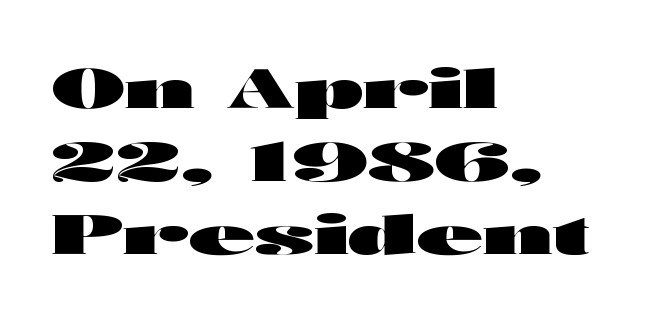
The image shows 54 px heavy, wide sans-serif type, upright; set left-aligned, normal line spacing (1.35x), normal letter spacing, not underlined; high stroke contrast and a medium x-height.
